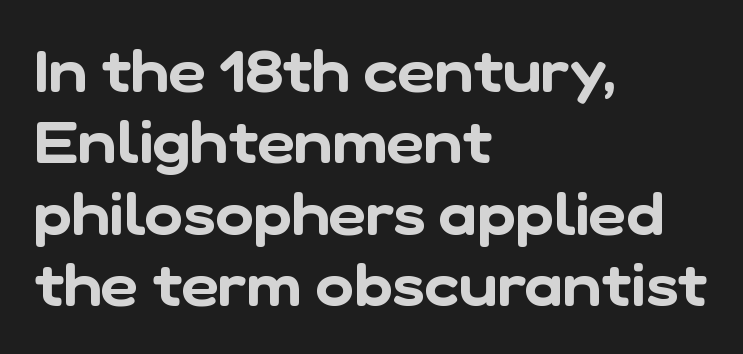
Q: Is the typeface a serif or a sans-serif typeface? A: Sans-serif.
Q: Is the text underlined? A: No.
Q: How is the paragraph aligned? A: Left-aligned.
Q: Is the spacing between letters normal or unusually wide? A: Normal.
Q: Width (condensed, normal, or wide)? A: Normal.
Q: Stroke contrast? A: Low.
Q: x-height? A: Medium.
Q: Monospaced? A: No.
